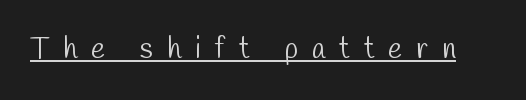
Q: Is the text bold? A: No.
Q: Is the typeface a serif or a sans-serif typeface? A: Sans-serif.
Q: Is the text underlined? A: Yes.
Q: Is the spacing between letters normal or unusually wide? A: Unusually wide.
Q: Width (condensed, normal, or wide)? A: Condensed.
Q: Stroke contrast? A: Low.
Q: x-height? A: Medium.
Q: Monospaced? A: No.
